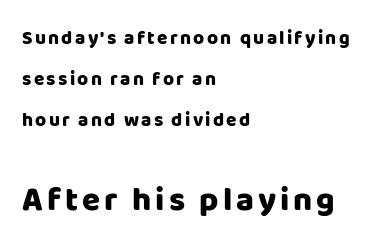
Character widths vary here, with narrow letters taking less room than wide ones. Upright lettering throughout. These lines stack with their left ends in a neat column. These words are printed bold, with thick strokes throughout. Typesetter's note — lower block bumped up in size, upper block left smaller.
